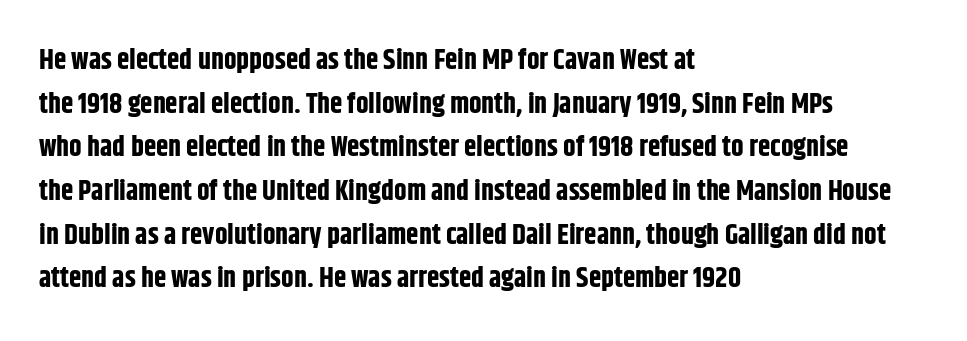
The image shows 28 px bold, condensed sans-serif type, upright; set left-aligned, normal line spacing (1.56x), normal letter spacing, not underlined; low stroke contrast and a large x-height.
